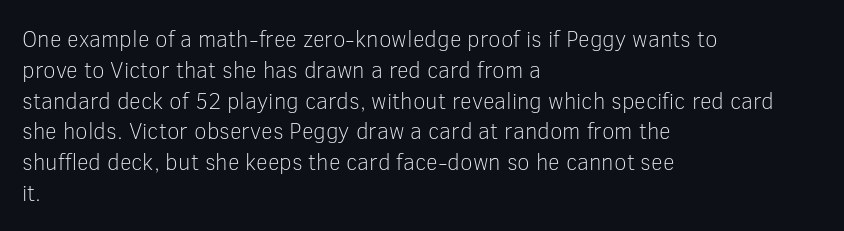
Descenders are the only things crossing below the line. The font sits on the lighter half of the weight spectrum, regular included. Does the copy run flush right? No — it runs flush left. Vertically, the passage feels balanced, rows spaced as you'd expect.
